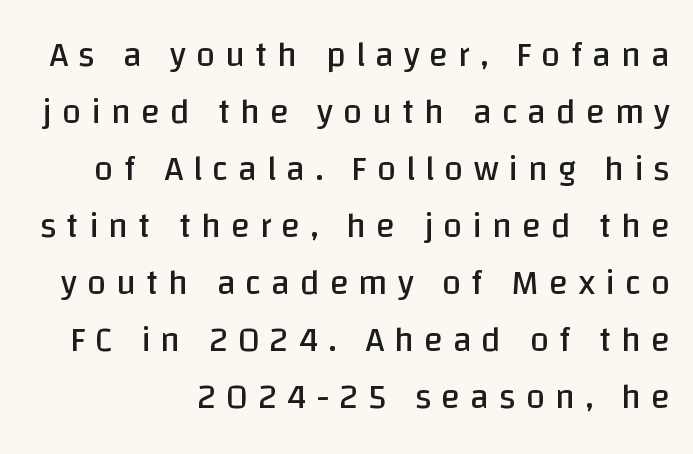
The image shows 35 px regular-weight sans-serif type, upright; set normal line spacing (1.63x), unusually wide letter spacing (+0.28 em), not underlined; low stroke contrast and a large x-height.
